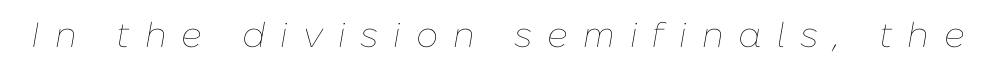
{"italic": "yes", "lean": "right", "slant_degrees": 10, "bold": "no", "weight": "thin", "width": "normal", "stroke_contrast": "low", "x_height": "medium", "monospaced": "no", "underline": "no", "letter_spacing": "wide", "letter_spacing_em": 0.43, "glyph_px": 35}
